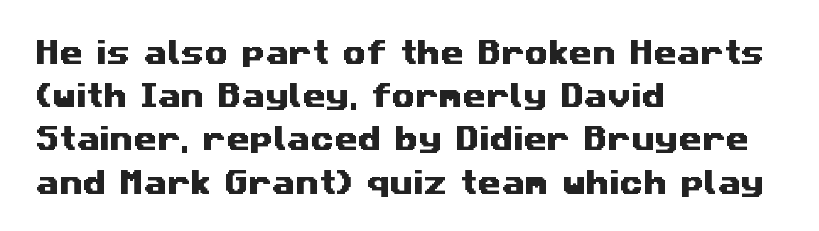
Q: Is the text underlined? A: No.
Q: How is the paragraph aligned? A: Left-aligned.
Q: Is the spacing between letters normal or unusually wide? A: Normal.
Q: Is the spacing between lines tight, normal or loose? A: Normal.
